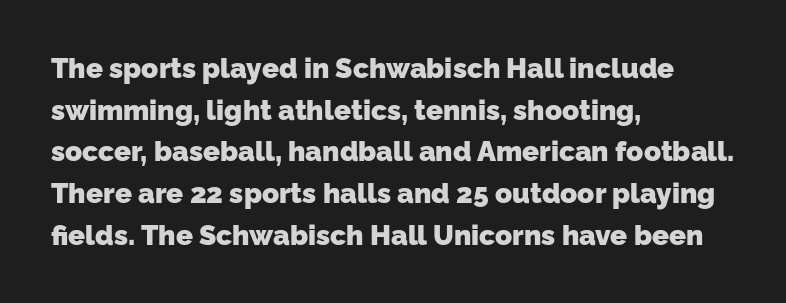
{"serif": "no", "bold": "yes", "weight": "heavy", "width": "normal", "stroke_contrast": "low", "x_height": "medium", "monospaced": "no", "underline": "no", "align": "left", "line_spacing": "normal", "line_spacing_ratio": 1.49, "letter_spacing": "normal", "letter_spacing_em": 0.0, "glyph_px": 28}
